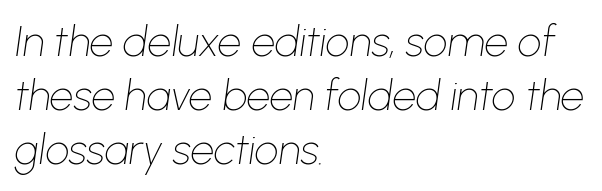
The image shows 42 px thin type, italic (leaning right); set left-aligned, normal line spacing (1.28x), normal letter spacing, not underlined; low stroke contrast and a medium x-height.
